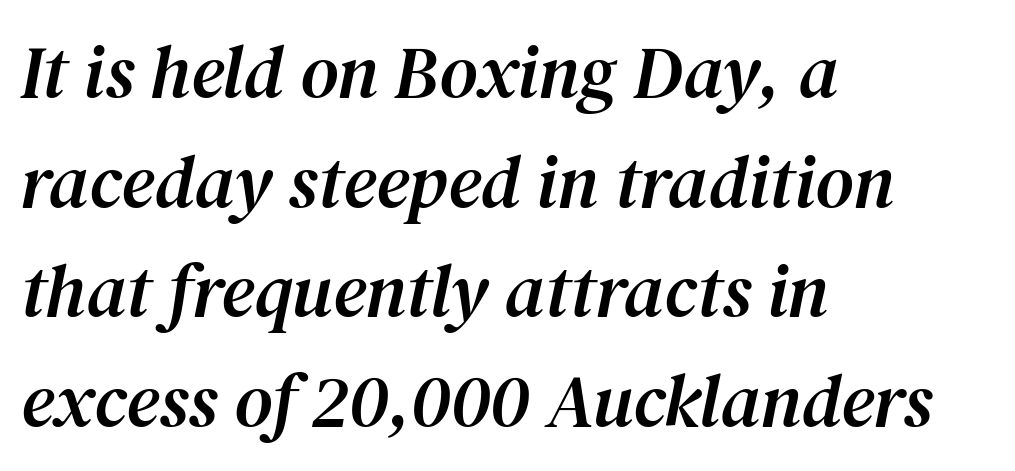
Q: Is the text italic (slanted)? A: Yes, it leans right by about 12 degrees.
Q: Is the typeface a serif or a sans-serif typeface? A: Serif.
Q: Is the text underlined? A: No.
Q: How is the paragraph aligned? A: Left-aligned.
Q: Is the spacing between letters normal or unusually wide? A: Normal.
Q: Is the spacing between lines tight, normal or loose? A: Normal.
Q: Width (condensed, normal, or wide)? A: Normal.
Q: Stroke contrast? A: Medium.
Q: x-height? A: Medium.
Q: Monospaced? A: No.
